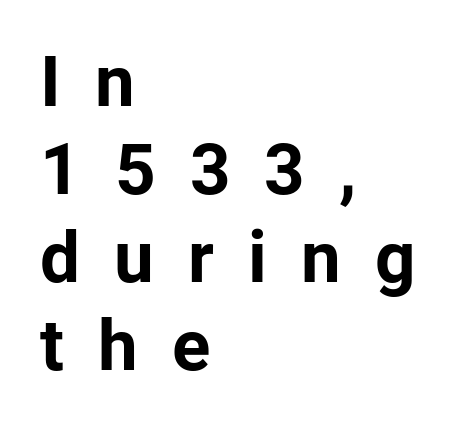
{"serif": "no", "italic": "no", "bold": "yes", "weight": "bold", "width": "normal", "stroke_contrast": "low", "x_height": "medium", "monospaced": "no", "underline": "no", "align": "left", "line_spacing_ratio": 1.24, "letter_spacing": "wide", "letter_spacing_em": 0.48, "glyph_px": 71}
